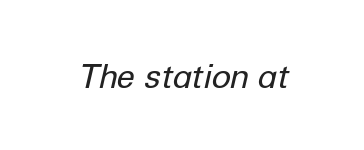
It's the slanting kind of type. The cut favours lightness, reaching ordinary text weight at its darkest. Proportional: the letters do not fall into vertical columns. Each word holds together tightly as a unit, with standard inter-letter gaps. Type without underlining.
